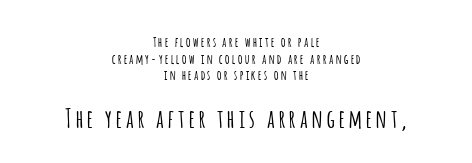
Q: Is the text italic (slanted)? A: No, it is upright.
Q: Is the text underlined? A: No.
Q: How is the paragraph aligned? A: Centered.
Q: Which block of text is set in a larger size, the first (top) or the second (bottom)? A: The second (bottom) one.
